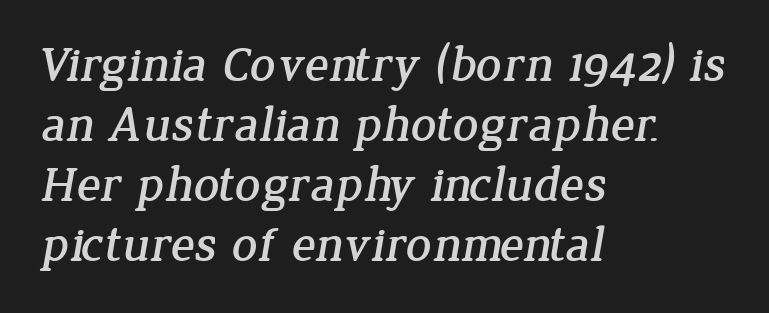
Bare-footed words on every line. This rendering uses left alignment, leaving the right contour irregular. Look at the bottom of the vertical strokes: they flare into serifs here. Proportional: the letters do not fall into vertical columns.
